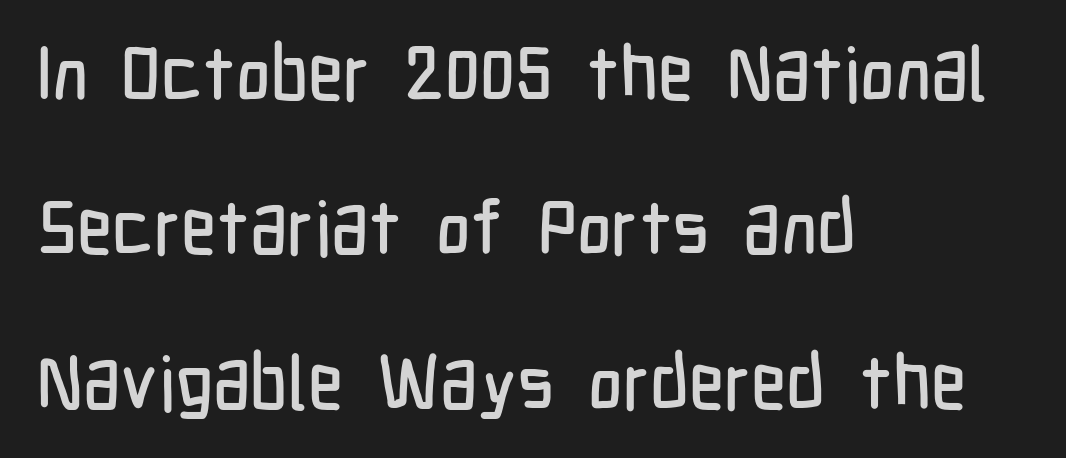
The image shows 75 px condensed sans-serif type, upright; set left-aligned, loose line spacing (2.06x), normal letter spacing, not underlined; low stroke contrast and a medium x-height.
